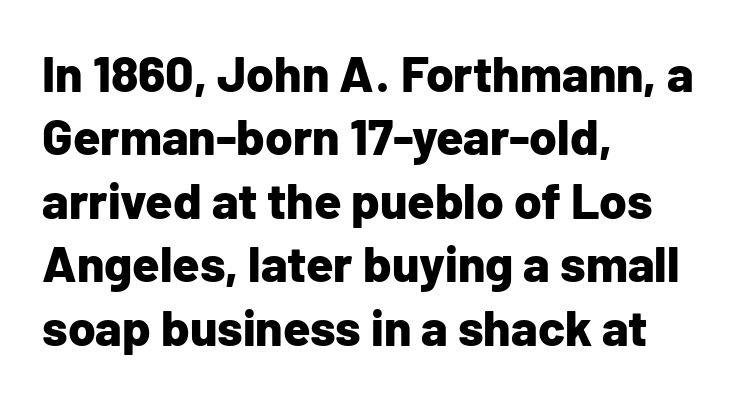
{"serif": "no", "italic": "no", "bold": "yes", "weight": "bold", "width": "normal", "stroke_contrast": "low", "x_height": "medium", "monospaced": "no", "underline": "no", "align": "left", "line_spacing": "normal", "line_spacing_ratio": 1.27, "letter_spacing": "normal", "letter_spacing_em": 0.0, "glyph_px": 50}
